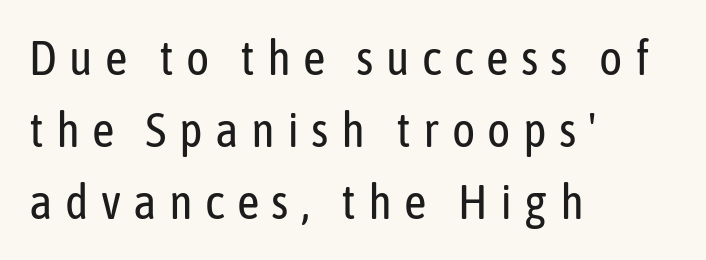
Left-aligned paragraph, ragged on the right. No feet cap the strokes, marking this as sans-serif type. The face used here is proportionally spaced, like ordinary book or web type. Vertical strokes here are truly vertical. Rule under the text: the space is simply empty.
